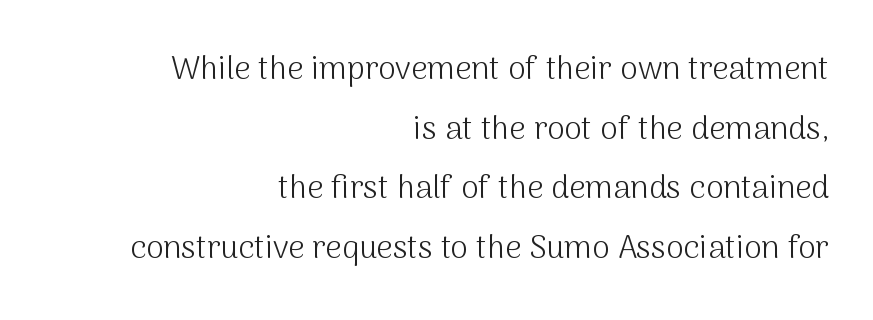
The gap between lines stays unmarked. The cut favours lightness, reaching ordinary text weight at its darkest. Here the glyphs are tracked normally, forming tight word shapes. Character widths vary here, with narrow letters taking less room than wide ones. Note: no serifs on the glyphs. Which margin do the lines hug? The right one — the left edge is uneven.
